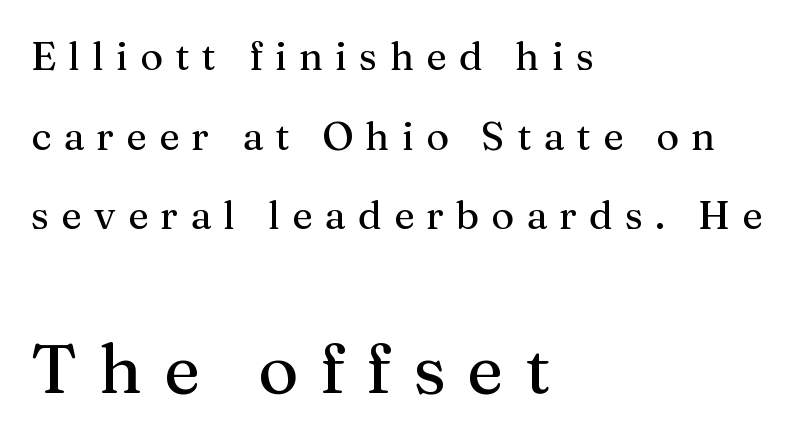
{"serif": "yes", "italic": "no", "width": "normal", "stroke_contrast": "medium", "x_height": "medium", "monospaced": "no", "underline": "no", "align": "left", "line_spacing": "loose", "line_spacing_ratio": 2.04, "letter_spacing": "wide", "letter_spacing_em": 0.31, "larger_block": "second", "size_ratio": 1.77, "glyph_px": 69}
